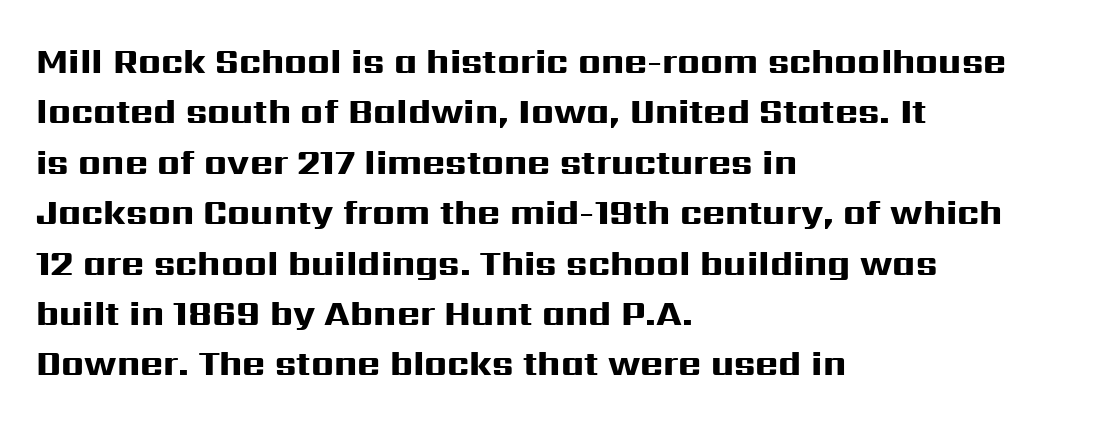
{"serif": "no", "italic": "no", "bold": "yes", "weight": "heavy", "width": "wide", "stroke_contrast": "high", "x_height": "medium", "monospaced": "no", "underline": "no", "align": "left", "line_spacing": "normal", "line_spacing_ratio": 1.44, "letter_spacing": "normal", "letter_spacing_em": 0.0, "glyph_px": 35}
